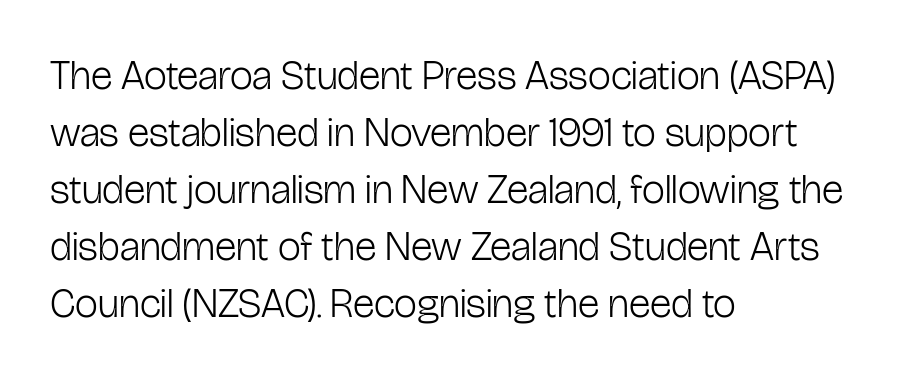
The letters carry no serifs — their stems end cleanly without finishing strokes. Bare-footed words on every line. Inter-character spacing is left at the font's built-in metrics. Leading: standard. No italicization has been applied; the sample stays upright. Is this a fixed-width face? No — the glyphs have proportional, varying widths.
